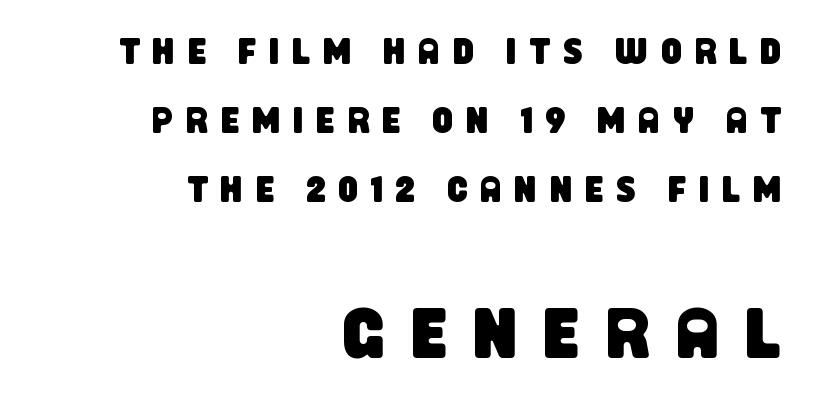
{"serif": "no", "width": "condensed", "stroke_contrast": "low", "x_height": "large", "monospaced": "no", "underline": "no", "align": "right", "line_spacing": "loose", "line_spacing_ratio": 1.92, "letter_spacing": "wide", "letter_spacing_em": 0.36, "larger_block": "second", "size_ratio": 2.0, "glyph_px": 72}
